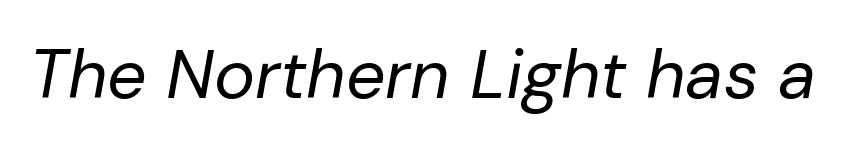
Q: Is the text bold? A: No.
Q: Is the text italic (slanted)? A: Yes, it leans right by about 10 degrees.
Q: Is the text underlined? A: No.
Q: Is the spacing between letters normal or unusually wide? A: Normal.
Q: Width (condensed, normal, or wide)? A: Normal.
Q: Stroke contrast? A: Low.
Q: x-height? A: Medium.
Q: Monospaced? A: No.
